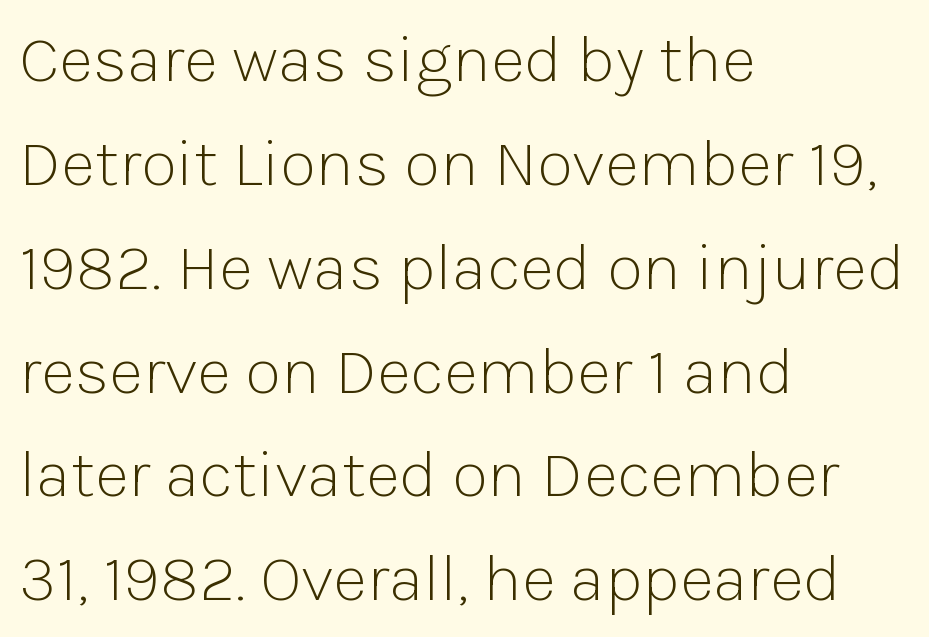
The zone under the glyphs is completely vacant. If you drew a line through each stem, it would be perfectly vertical. Nobody touched the tracking dial on this one. Weight: not bold — regular or lighter. Regarding serifs, this sample does without them. The vertical gap from one line to the next is medium.
